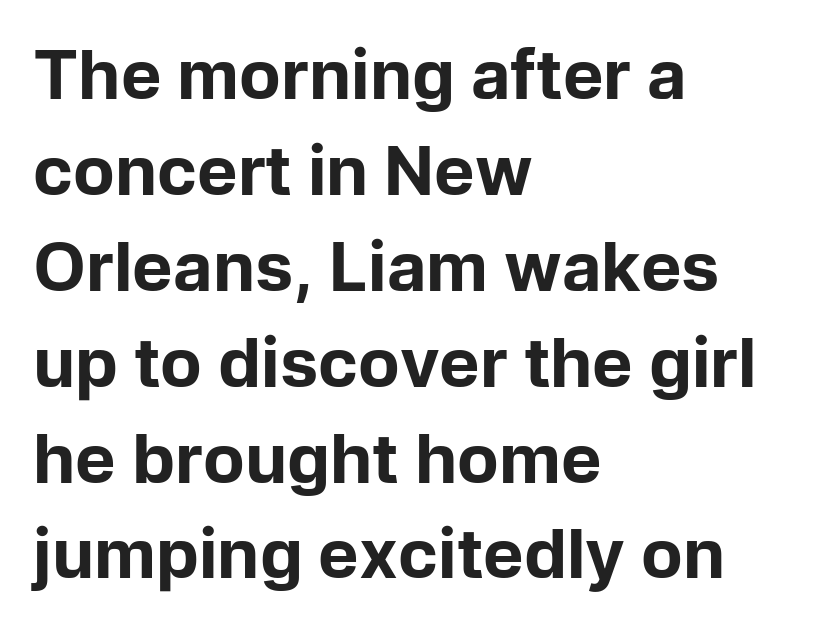
The image shows 68 px bold sans-serif type, upright; set left-aligned, normal line spacing (1.41x), normal letter spacing, not underlined; low stroke contrast and a medium x-height.
